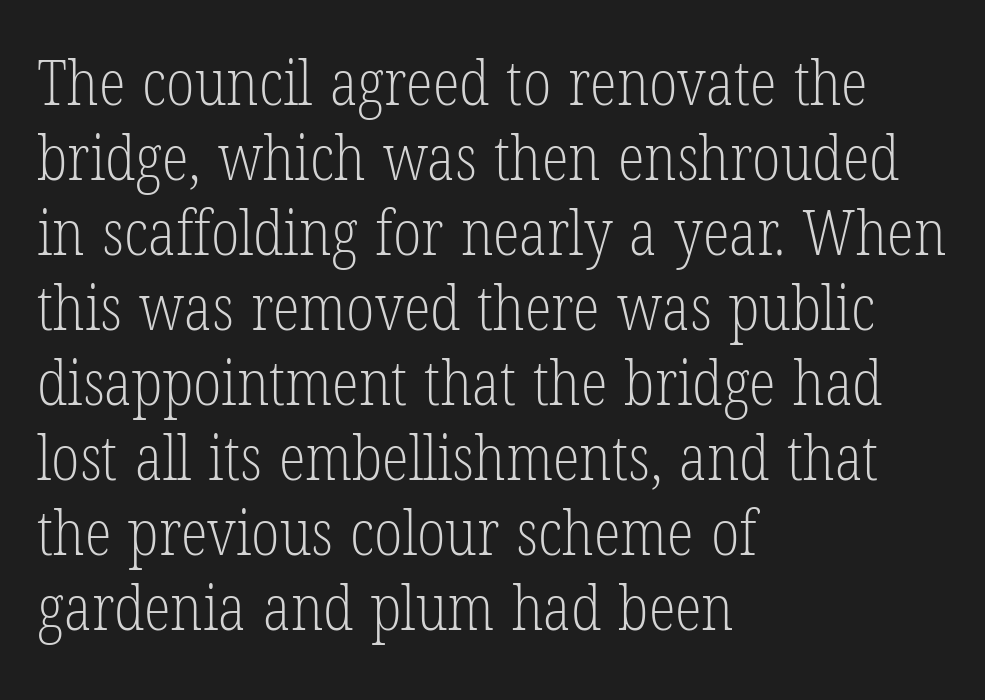
The image shows 62 px light, condensed serif type, upright; set left-aligned, line spacing 1.21x, normal letter spacing, not underlined; low stroke contrast and a medium x-height.
